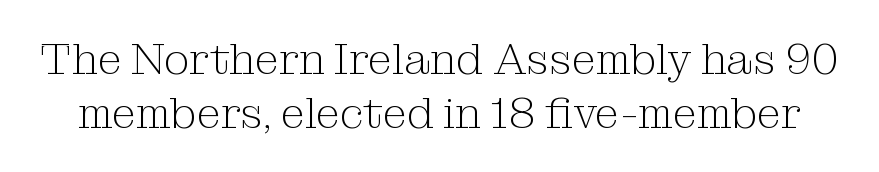
Nobody drew a line under any word here. It's the straight-up-and-down kind of type. These lines are rendered in a variable-pitch font. Standard letterfit; no display-style spreading of the glyphs. This rendering employs a face with finishing strokes, i.e., a serif. Weight class: somewhere from thin through regular.
